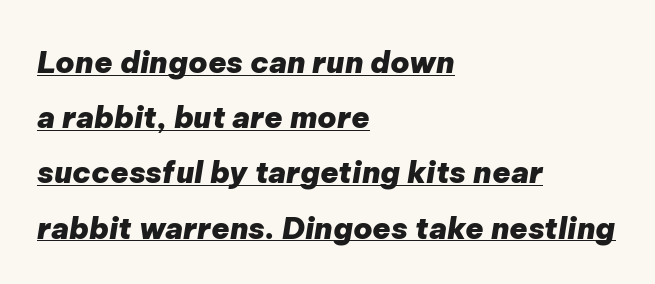
The image shows 30 px heavy type, italic (leaning right); set left-aligned, line spacing 1.84x, normal letter spacing, underlined; low stroke contrast and a medium x-height.
